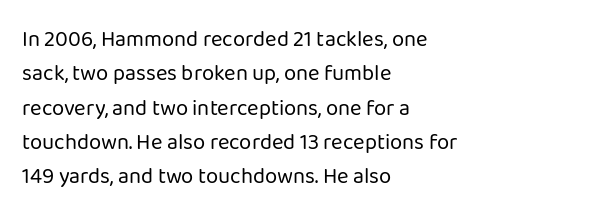
{"italic": "no", "bold": "no", "underline": "no", "align": "left", "line_spacing": "normal", "line_spacing_ratio": 1.56, "letter_spacing": "normal", "letter_spacing_em": 0.0, "glyph_px": 22}
